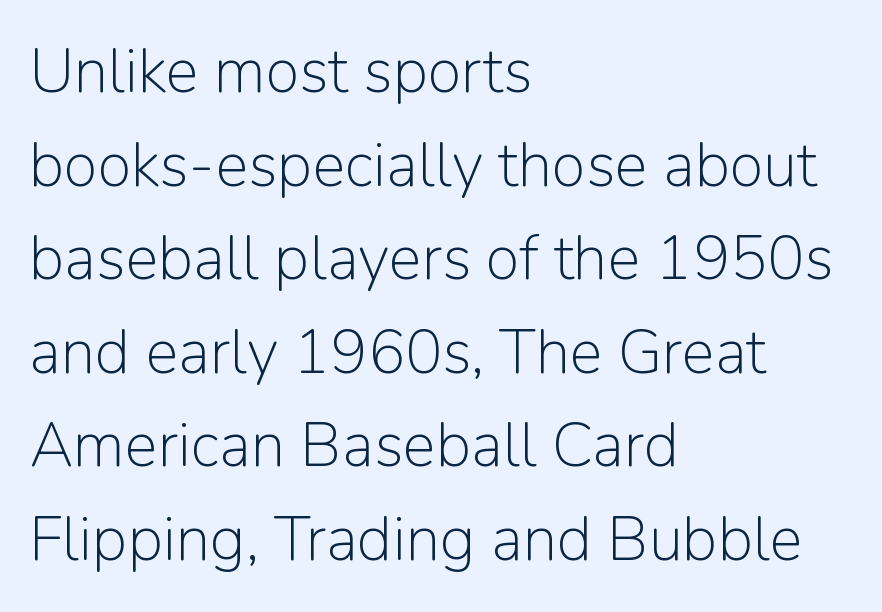
Q: Is the text bold? A: No.
Q: Is the text italic (slanted)? A: No, it is upright.
Q: Is the typeface a serif or a sans-serif typeface? A: Sans-serif.
Q: Is the text underlined? A: No.
Q: How is the paragraph aligned? A: Left-aligned.
Q: Is the spacing between letters normal or unusually wide? A: Normal.
Q: Is the spacing between lines tight, normal or loose? A: Normal.
Q: Width (condensed, normal, or wide)? A: Normal.
Q: Stroke contrast? A: Low.
Q: x-height? A: Medium.
Q: Monospaced? A: No.
